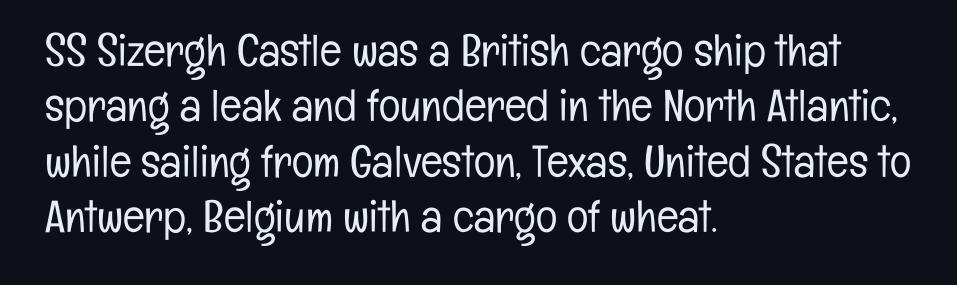
{"serif": "no", "italic": "no", "bold": "no", "weight": "light", "width": "condensed", "stroke_contrast": "low", "x_height": "medium", "monospaced": "no", "underline": "no", "align": "left", "line_spacing_ratio": 1.23, "letter_spacing": "normal", "letter_spacing_em": 0.0, "glyph_px": 45}
